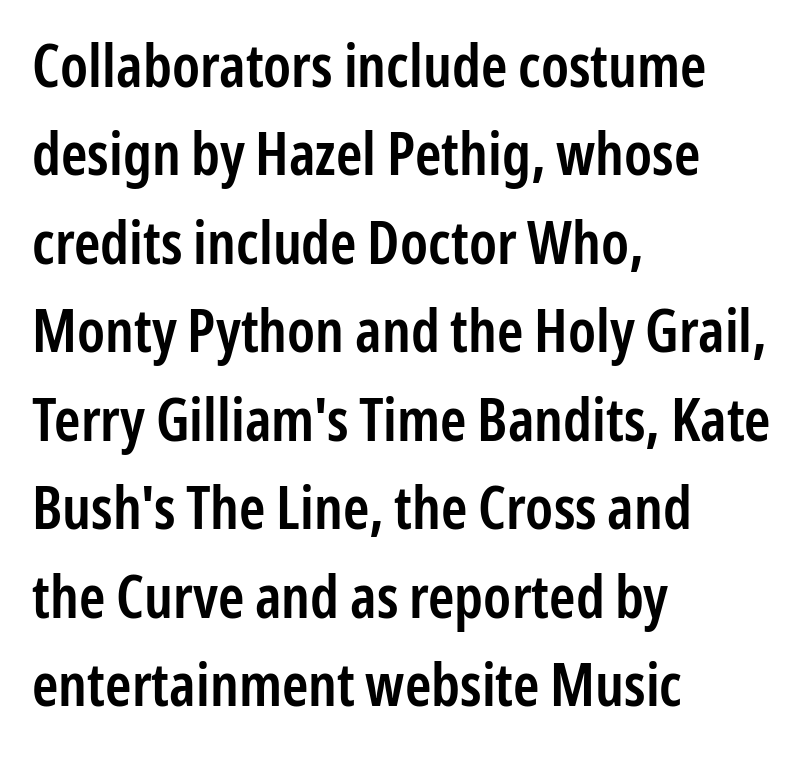
Q: Is the text bold? A: Semi-bold.
Q: Is the text italic (slanted)? A: No, it is upright.
Q: Is the typeface a serif or a sans-serif typeface? A: Sans-serif.
Q: Is the text underlined? A: No.
Q: How is the paragraph aligned? A: Left-aligned.
Q: Is the spacing between letters normal or unusually wide? A: Normal.
Q: Is the spacing between lines tight, normal or loose? A: Normal.
Q: Width (condensed, normal, or wide)? A: Condensed.
Q: Stroke contrast? A: Low.
Q: x-height? A: Medium.
Q: Monospaced? A: No.
